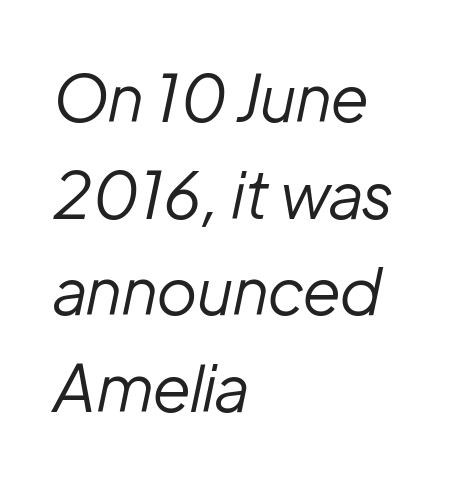
The image shows 64 px regular-weight type, italic (leaning right); set left-aligned, normal line spacing (1.51x), normal letter spacing, not underlined; low stroke contrast and a medium x-height.
